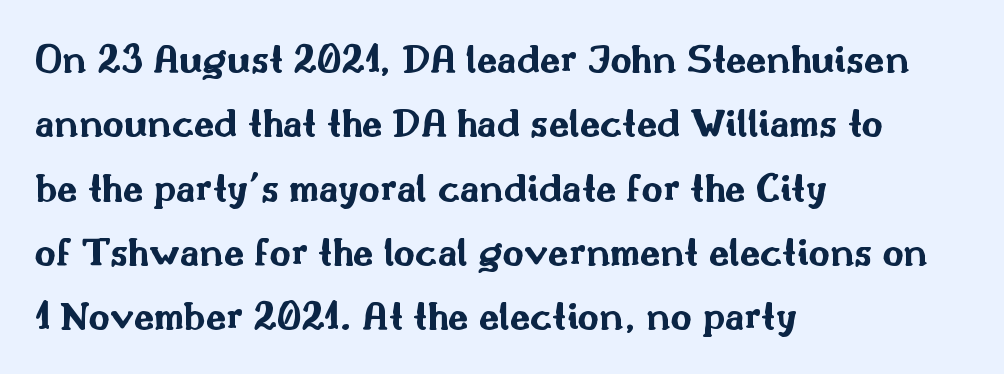
{"serif": "no", "italic": "no", "bold": "yes", "weight": "bold", "width": "wide", "stroke_contrast": "medium", "x_height": "small", "monospaced": "no", "underline": "no", "align": "left", "line_spacing": "normal", "line_spacing_ratio": 1.57, "letter_spacing": "normal", "letter_spacing_em": 0.0, "glyph_px": 41}
